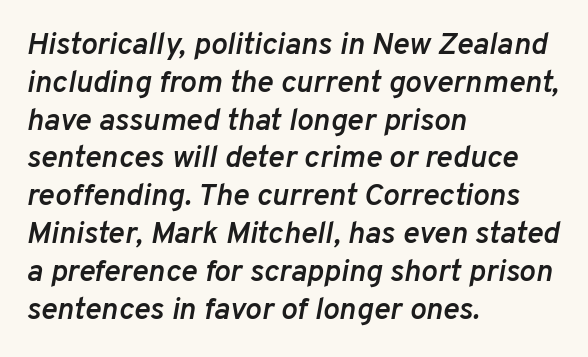
{"italic": "yes", "lean": "right", "slant_degrees": 10, "bold": "semi", "weight": "semibold", "width": "normal", "stroke_contrast": "low", "x_height": "medium", "monospaced": "no", "underline": "no", "align": "left", "line_spacing_ratio": 1.22, "letter_spacing": "normal", "letter_spacing_em": 0.0, "glyph_px": 31}
